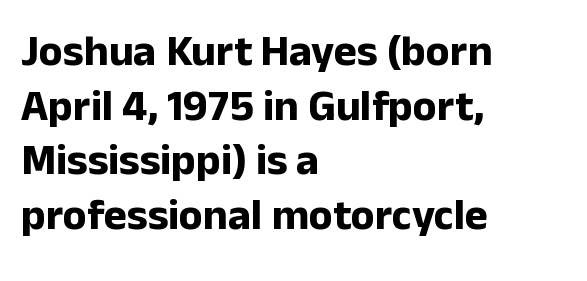
The image shows 44 px bold sans-serif type, upright; set left-aligned, line spacing 1.24x, normal letter spacing, not underlined; low stroke contrast and a medium x-height.
